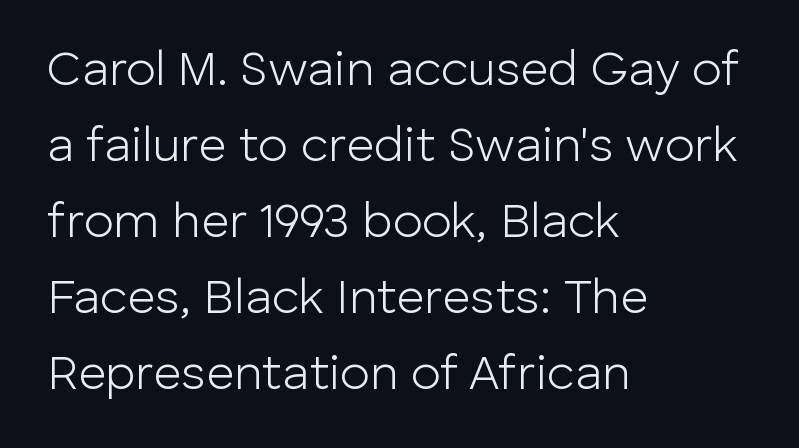
Q: Is the text bold? A: No.
Q: Is the text italic (slanted)? A: No, it is upright.
Q: Is the typeface a serif or a sans-serif typeface? A: Sans-serif.
Q: Is the text underlined? A: No.
Q: How is the paragraph aligned? A: Left-aligned.
Q: Is the spacing between letters normal or unusually wide? A: Normal.
Q: Is the spacing between lines tight, normal or loose? A: Normal.
Q: Width (condensed, normal, or wide)? A: Normal.
Q: Stroke contrast? A: Low.
Q: x-height? A: Medium.
Q: Monospaced? A: No.
